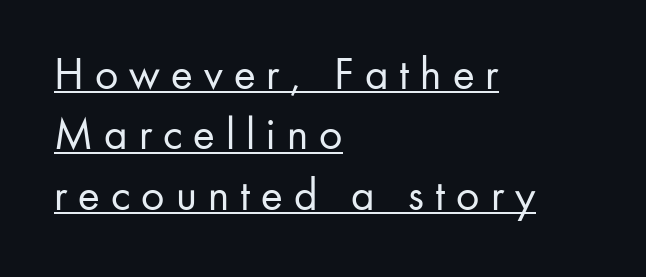
{"serif": "no", "italic": "no", "bold": "no", "weight": "regular", "width": "normal", "stroke_contrast": "low", "x_height": "small", "monospaced": "no", "underline": "yes", "align": "left", "line_spacing": "normal", "line_spacing_ratio": 1.31, "letter_spacing": "wide", "letter_spacing_em": 0.24, "glyph_px": 46}
